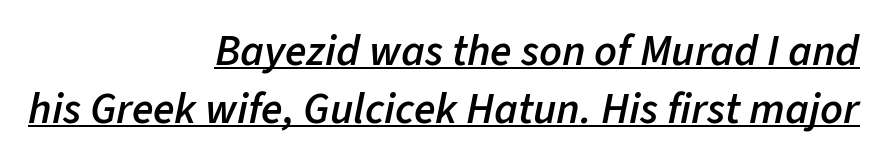
The image shows 44 px semibold type, italic (leaning right); set right-aligned, normal line spacing (1.31x), normal letter spacing, underlined; low stroke contrast and a medium x-height.
